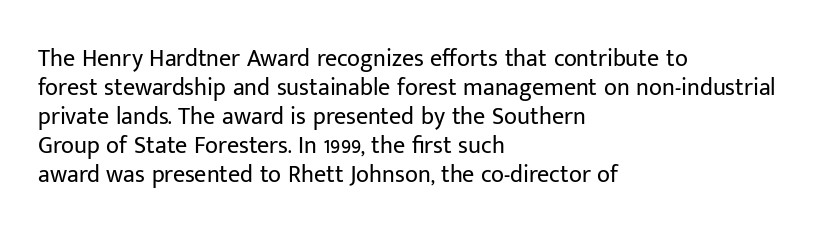
The strokes carry an ordinary text weight at most. Default kerning and tracking; the words read as compact shapes. The gap between lines stays unmarked. Does the lettering tilt? It doesn't — this is upright.
